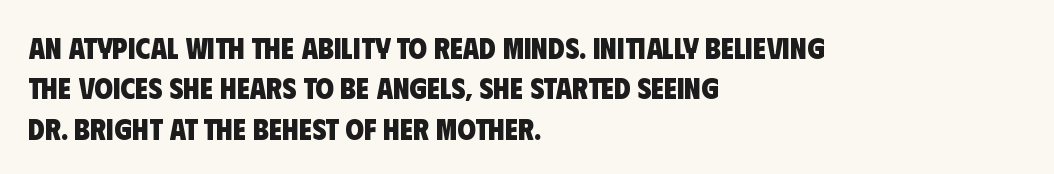
{"serif": "no", "bold": "yes", "weight": "heavy", "width": "condensed", "stroke_contrast": "low", "x_height": "large", "monospaced": "no", "underline": "no", "align": "left", "line_spacing": "normal", "line_spacing_ratio": 1.35, "letter_spacing": "normal", "letter_spacing_em": 0.0, "glyph_px": 30}
